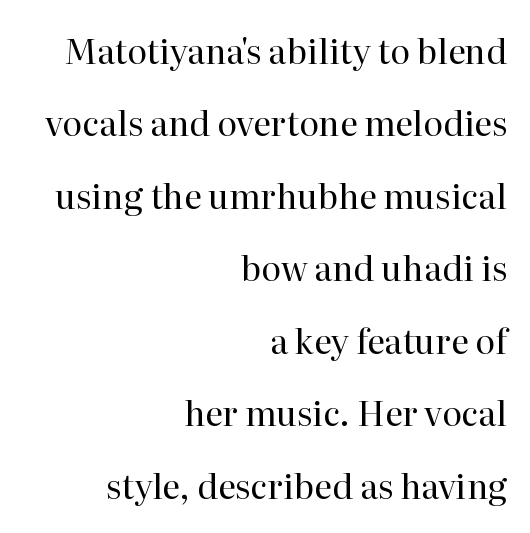
The image shows 34 px regular-weight serif type, upright; set right-aligned, loose line spacing (2.13x), normal letter spacing, not underlined; high stroke contrast and a medium x-height.
